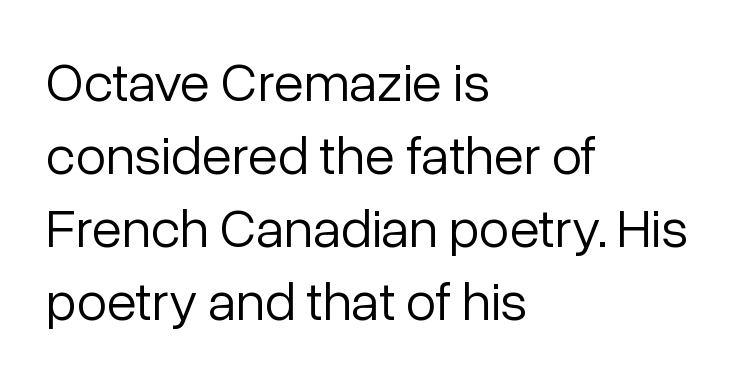
The image shows 55 px light sans-serif type, upright; set left-aligned, normal line spacing (1.33x), normal letter spacing, not underlined; low stroke contrast and a medium x-height.
